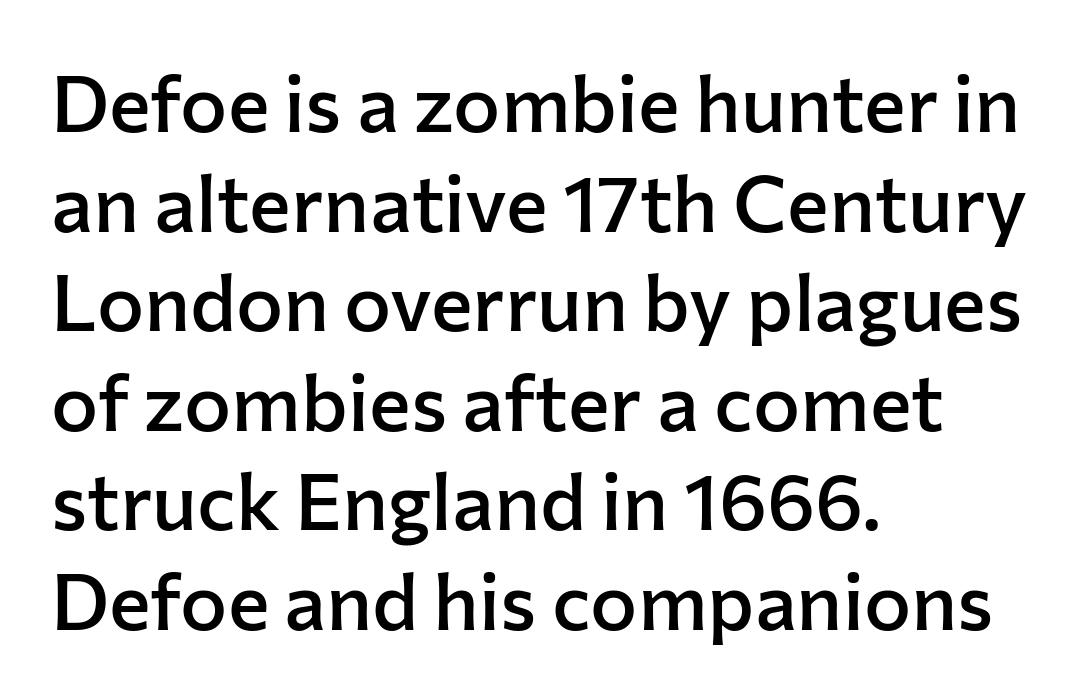
{"serif": "no", "italic": "no", "bold": "semi", "weight": "semibold", "width": "normal", "stroke_contrast": "low", "x_height": "medium", "monospaced": "no", "underline": "no", "align": "left", "line_spacing": "normal", "line_spacing_ratio": 1.26, "letter_spacing": "normal", "letter_spacing_em": 0.0, "glyph_px": 79}
